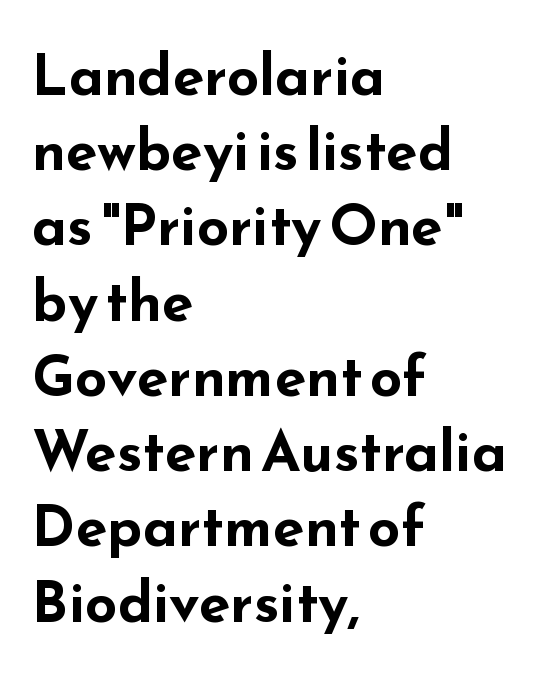
Q: Is the text bold? A: Yes.
Q: Is the text italic (slanted)? A: No, it is upright.
Q: Is the typeface a serif or a sans-serif typeface? A: Sans-serif.
Q: Is the text underlined? A: No.
Q: How is the paragraph aligned? A: Left-aligned.
Q: Is the spacing between letters normal or unusually wide? A: Normal.
Q: Is the spacing between lines tight, normal or loose? A: Normal.
Q: Width (condensed, normal, or wide)? A: Wide.
Q: Stroke contrast? A: Low.
Q: x-height? A: Small.
Q: Monospaced? A: No.
